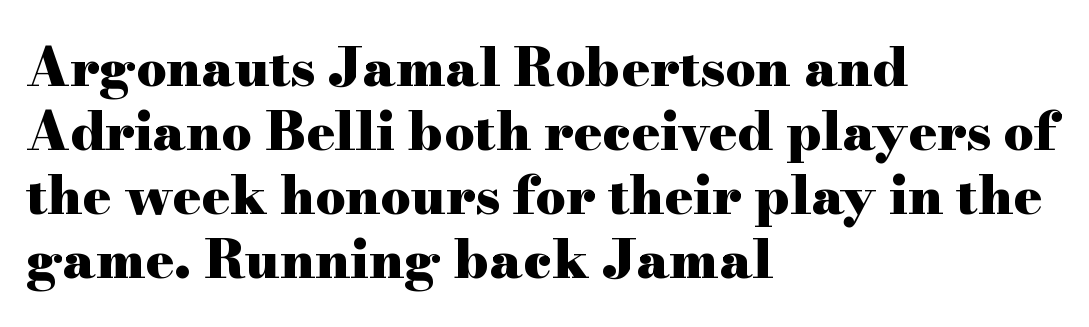
{"serif": "yes", "italic": "no", "bold": "yes", "weight": "heavy", "width": "wide", "stroke_contrast": "high", "x_height": "small", "monospaced": "no", "underline": "no", "align": "left", "line_spacing_ratio": 1.21, "letter_spacing": "normal", "letter_spacing_em": 0.0, "glyph_px": 53}
